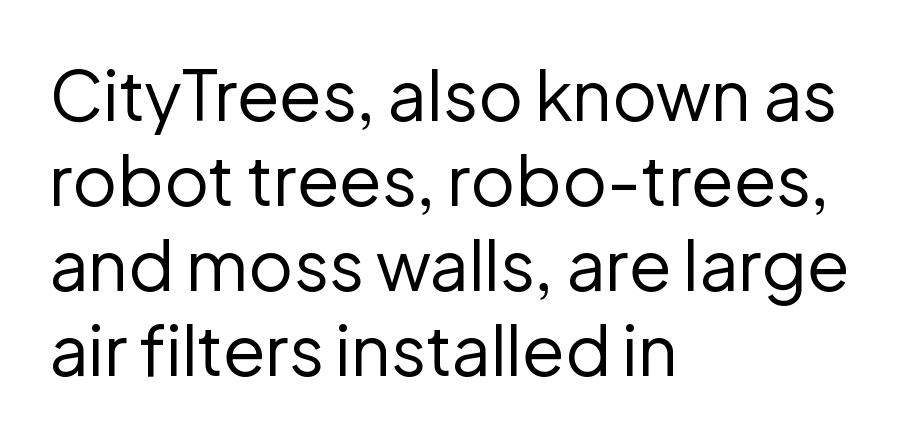
The typography opts for an upright posture over an oblique one. Observe the ordinary spacing: letters are neighbours, not strangers. Counters stay open thanks to moderate or lighter strokes. The words here are not underlined.
